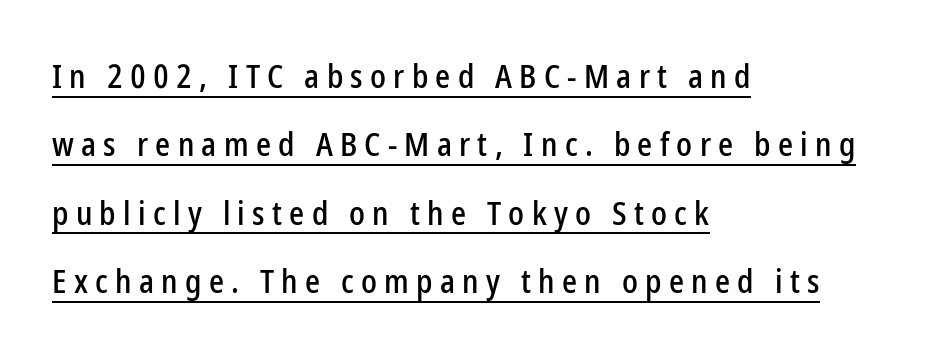
You can tell from the bare stems that sans-serif type was used. Each line of the rendering has a horizontal stroke beneath the glyphs. A roman cut, with each character standing at attention. The setting favours the left margin, as ordinary paragraphs usually do. The passage shown is typed in a proportional face where columns would drift.
